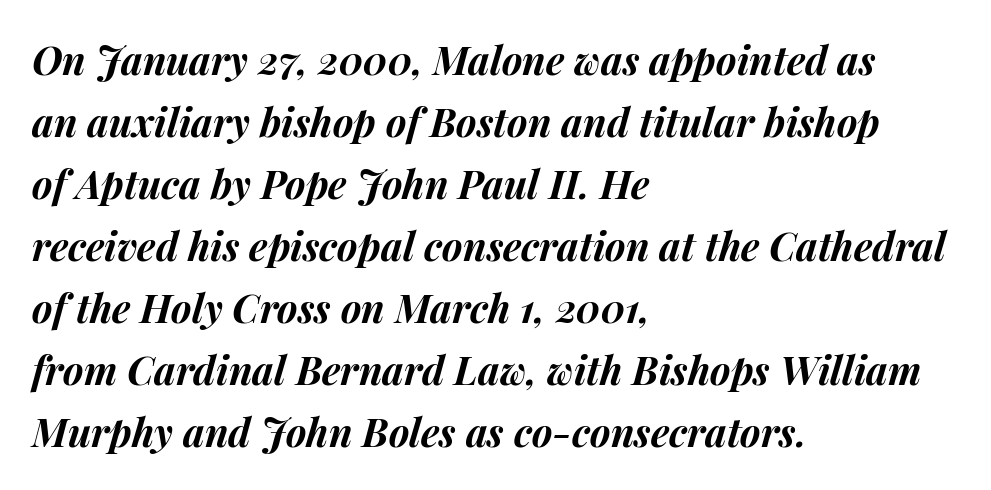
Q: Is the text bold? A: Yes.
Q: Is the text italic (slanted)? A: Yes, it leans right by about 15 degrees.
Q: Is the text underlined? A: No.
Q: How is the paragraph aligned? A: Left-aligned.
Q: Is the spacing between letters normal or unusually wide? A: Normal.
Q: Is the spacing between lines tight, normal or loose? A: Normal.
Q: Width (condensed, normal, or wide)? A: Normal.
Q: Stroke contrast? A: Medium.
Q: x-height? A: Medium.
Q: Monospaced? A: No.
